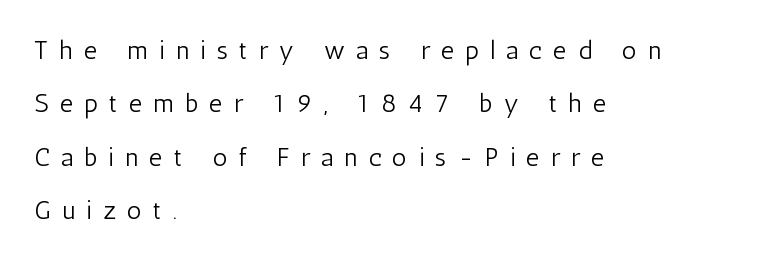
Q: Is the text bold? A: No.
Q: Is the text italic (slanted)? A: No, it is upright.
Q: Is the text underlined? A: No.
Q: How is the paragraph aligned? A: Left-aligned.
Q: Is the spacing between letters normal or unusually wide? A: Unusually wide.
Q: Is the spacing between lines tight, normal or loose? A: Loose.
